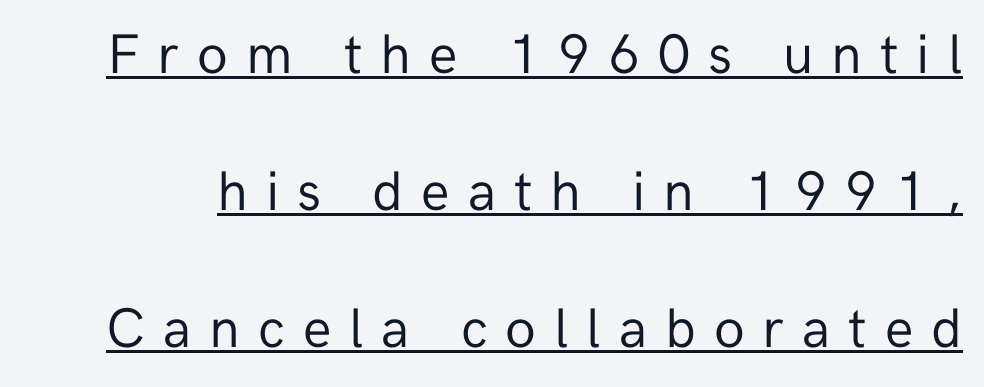
The image shows 56 px regular-weight sans-serif type, upright; set loose line spacing (2.45x), unusually wide letter spacing (+0.32 em), underlined; low stroke contrast and a medium x-height.
